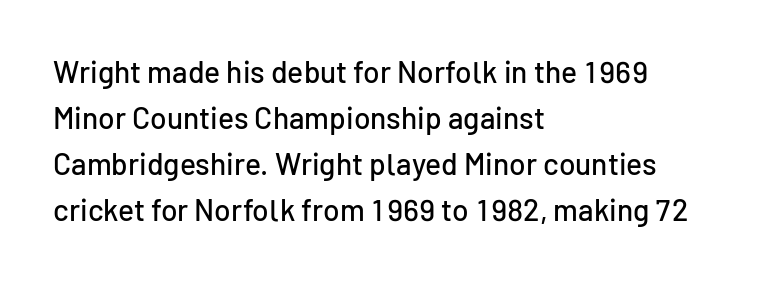
Casual observation: everything's shoved over to the left. Whoever set this chose a conventional vertical rhythm. Unlike italic type, these characters show no tilt at all. Compared with typical body copy, the letter spacing here is the same. The baseline area is clear. Regarding serifs, this sample does without them.
